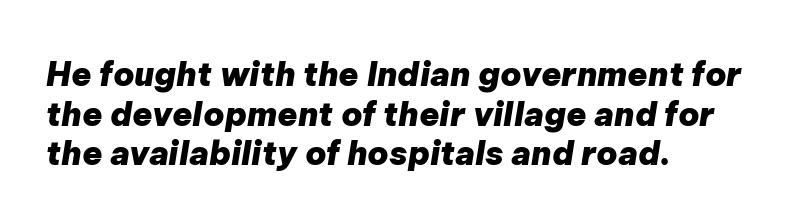
{"italic": "yes", "lean": "right", "slant_degrees": 9, "bold": "yes", "weight": "heavy", "width": "normal", "stroke_contrast": "low", "x_height": "medium", "monospaced": "no", "underline": "no", "align": "left", "line_spacing_ratio": 1.2, "letter_spacing": "normal", "letter_spacing_em": 0.0, "glyph_px": 33}
